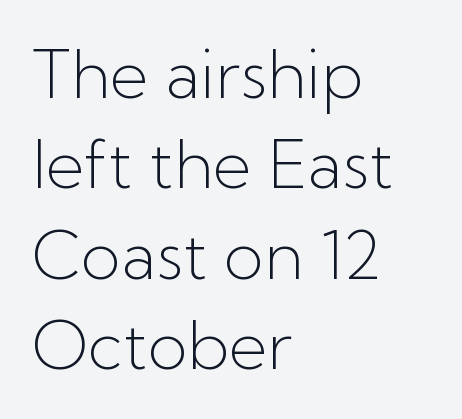
{"serif": "no", "italic": "no", "bold": "no", "weight": "light", "width": "normal", "stroke_contrast": "low", "x_height": "medium", "monospaced": "no", "underline": "no", "align": "left", "line_spacing": "normal", "line_spacing_ratio": 1.37, "letter_spacing": "normal", "letter_spacing_em": 0.0, "glyph_px": 66}
